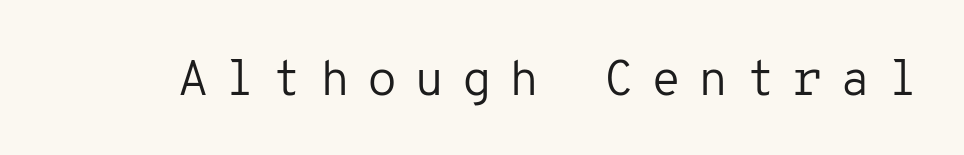
{"serif": "no", "italic": "no", "bold": "no", "weight": "regular", "width": "normal", "stroke_contrast": "low", "x_height": "medium", "monospaced": "yes", "underline": "no", "letter_spacing": "wide", "letter_spacing_em": 0.35, "glyph_px": 49}
